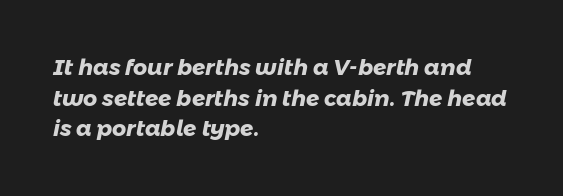
{"bold": "yes", "underline": "no", "align": "left", "line_spacing": "normal", "line_spacing_ratio": 1.39, "letter_spacing": "normal", "letter_spacing_em": 0.0, "glyph_px": 22}
